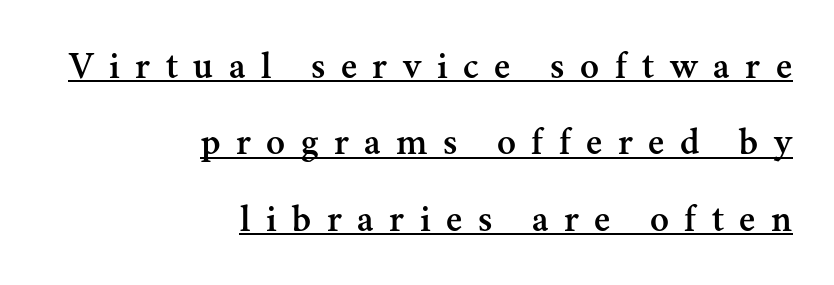
The image shows 39 px serif type, upright; set right-aligned, loose line spacing (1.96x), unusually wide letter spacing (+0.4 em), underlined; medium stroke contrast and a small x-height.
